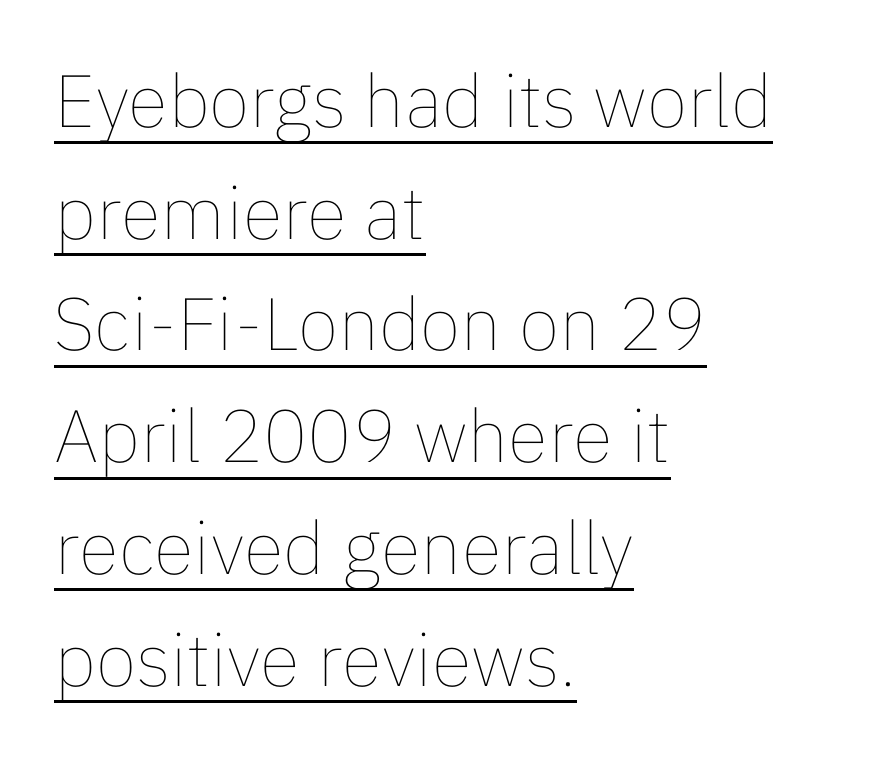
Q: Is the text bold? A: No.
Q: Is the text italic (slanted)? A: No, it is upright.
Q: Is the text underlined? A: Yes.
Q: How is the paragraph aligned? A: Left-aligned.
Q: Is the spacing between letters normal or unusually wide? A: Normal.
Q: Is the spacing between lines tight, normal or loose? A: Normal.
Q: Width (condensed, normal, or wide)? A: Normal.
Q: Stroke contrast? A: Low.
Q: x-height? A: Medium.
Q: Monospaced? A: No.
